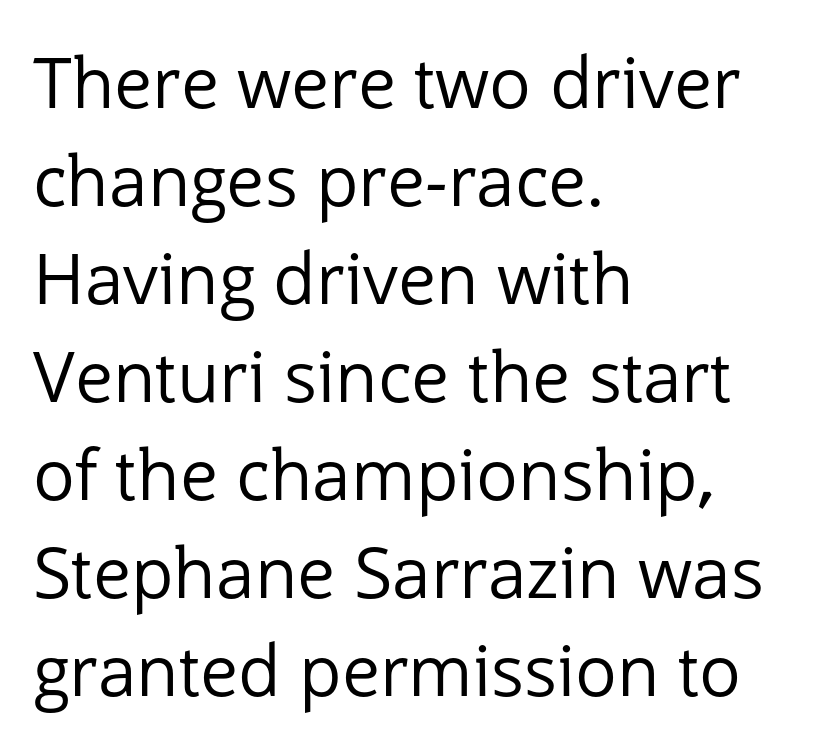
Q: Is the text bold? A: No.
Q: Is the text italic (slanted)? A: No, it is upright.
Q: Is the typeface a serif or a sans-serif typeface? A: Sans-serif.
Q: Is the text underlined? A: No.
Q: How is the paragraph aligned? A: Left-aligned.
Q: Is the spacing between letters normal or unusually wide? A: Normal.
Q: Is the spacing between lines tight, normal or loose? A: Normal.
Q: Width (condensed, normal, or wide)? A: Normal.
Q: Stroke contrast? A: Low.
Q: x-height? A: Medium.
Q: Monospaced? A: No.
